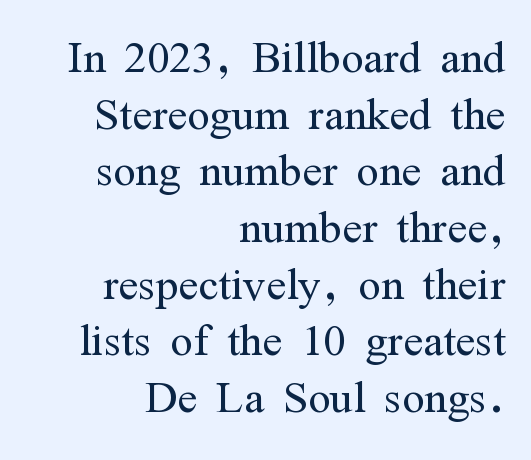
Words appear dense and cohesive because spacing is normal. Vertically, the passage feels compressed, each row crowding the next. The specimen reads as upright at a glance. The space beneath each line is pristine and unruled. Old-style or modern, the face here clearly has serifs. The compositor pushed each line to the right boundary.
